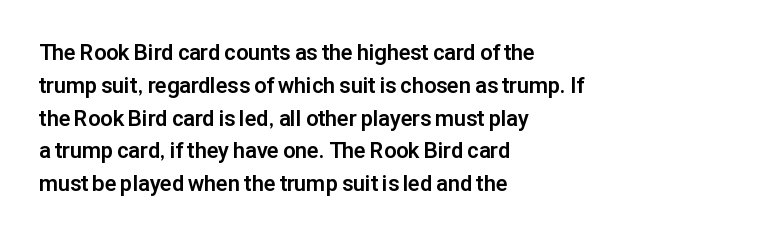
Nobody touched the tracking dial on this one. Alignment: flush left. Tall strokes in this sample are plumb rather than angled. Weight: bold.
